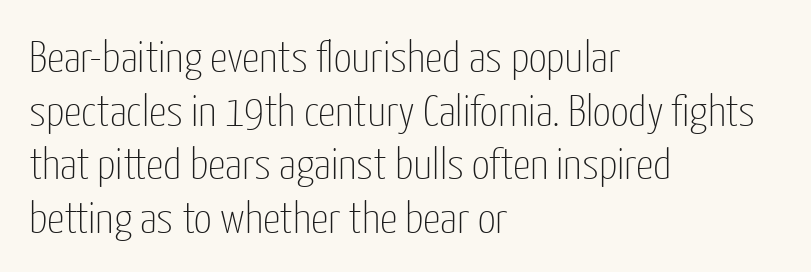
{"serif": "no", "italic": "no", "bold": "no", "weight": "thin", "width": "condensed", "stroke_contrast": "low", "x_height": "medium", "monospaced": "no", "underline": "no", "align": "left", "line_spacing_ratio": 1.22, "letter_spacing": "normal", "letter_spacing_em": 0.0, "glyph_px": 44}
